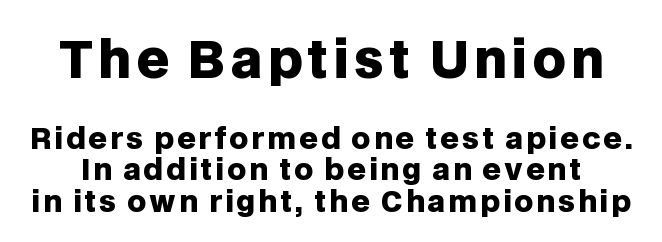
Upright lettering throughout. A sans-serif font was chosen for this passage. Of the two passages, the one on top uses the larger point size. Clear beneath every line of the passage.
